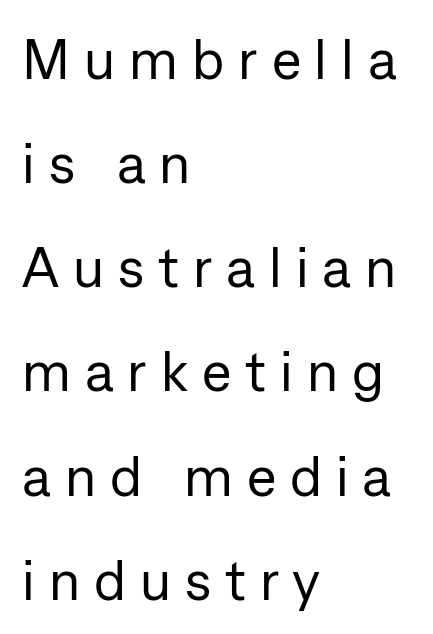
Honestly, the letter spacing is so wide it's the main thing you notice. Nothing sits at the stroke ends, so this counts as sans-serif. The letterforms sit at book weight or below. The typography opts for an upright posture over an oblique one. The space beneath each line is pristine and unruled. In CSS terms this would be text-align: left.
